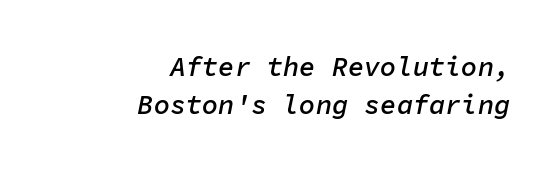
Q: Is the text bold? A: Semi-bold.
Q: Is the text italic (slanted)? A: Yes, it leans right by about 11 degrees.
Q: Is the text underlined? A: No.
Q: How is the paragraph aligned? A: Right-aligned.
Q: Is the spacing between letters normal or unusually wide? A: Normal.
Q: Is the spacing between lines tight, normal or loose? A: Normal.
